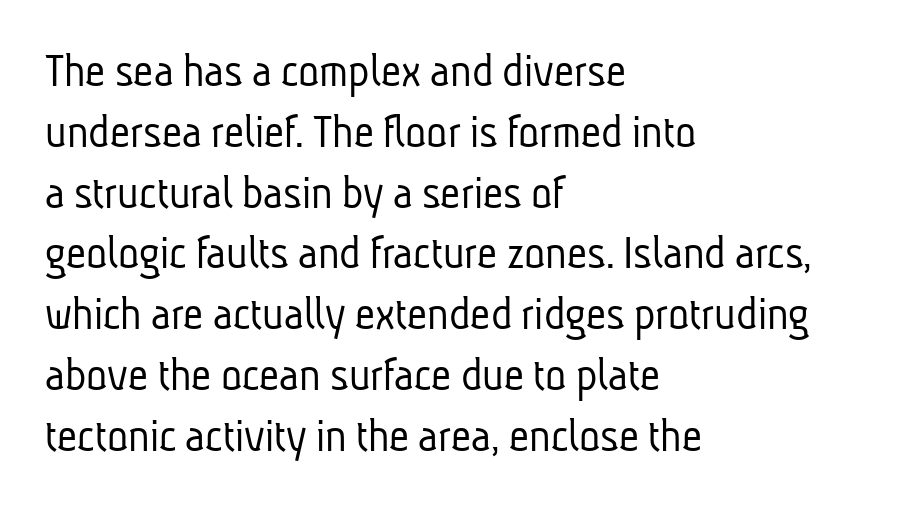
{"serif": "no", "bold": "no", "weight": "light", "width": "condensed", "stroke_contrast": "low", "x_height": "medium", "monospaced": "no", "underline": "no", "align": "left", "line_spacing_ratio": 1.24, "letter_spacing": "normal", "letter_spacing_em": 0.0, "glyph_px": 49}
